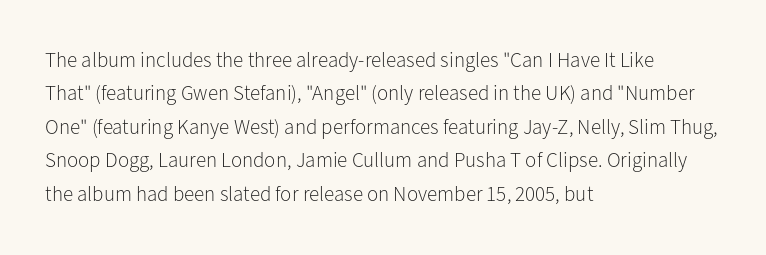
Q: Is the text bold? A: No.
Q: Is the text italic (slanted)? A: No, it is upright.
Q: Is the text underlined? A: No.
Q: How is the paragraph aligned? A: Left-aligned.
Q: Is the spacing between letters normal or unusually wide? A: Normal.
Q: Is the spacing between lines tight, normal or loose? A: Normal.
